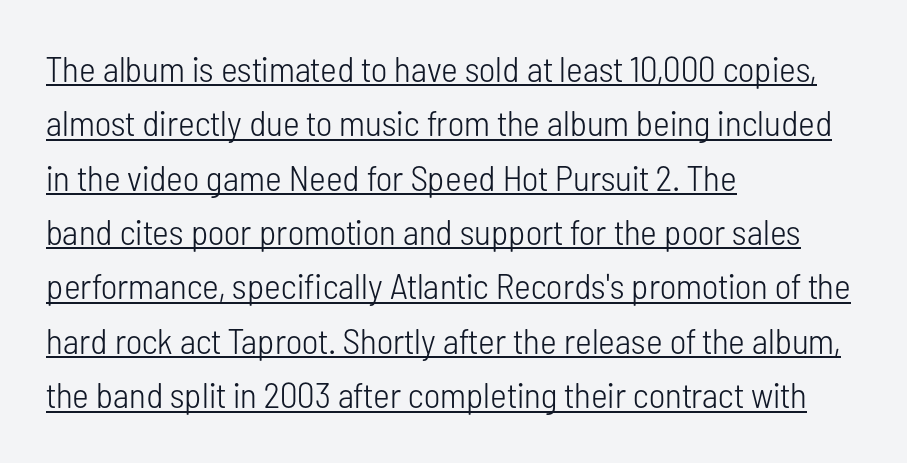
Caption: face not bold, strokes unweighted. Classification — sans serif. Normally led — the rows are evenly, conventionally spaced. A typesetter would call this zero additional tracking.
